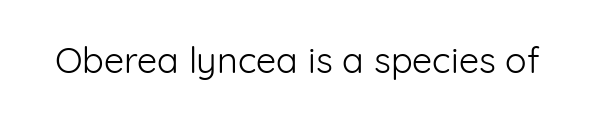
Each letter's strokes conclude bluntly, with no projecting serifs. Does the lettering tilt? It doesn't — this is upright. These lines are rendered in a variable-pitch font. The space directly below the letters is spotless.
